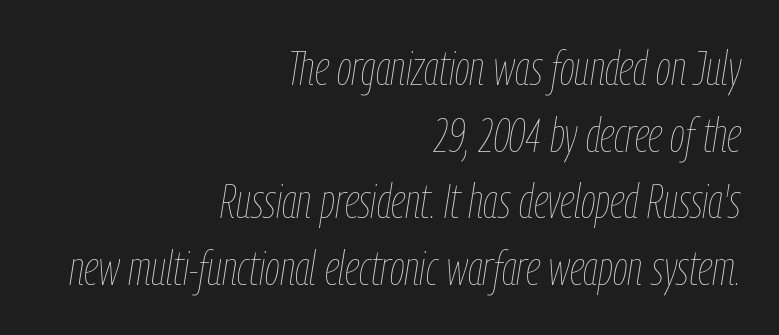
Caption: face not bold, strokes unweighted. Descender tails drop into unmarked territory. The paragraph shown leans on its right margin. The rendering applies a slant to the glyphs. Note the varied advance widths — an 'i' is clearly narrower than an 'm'.
